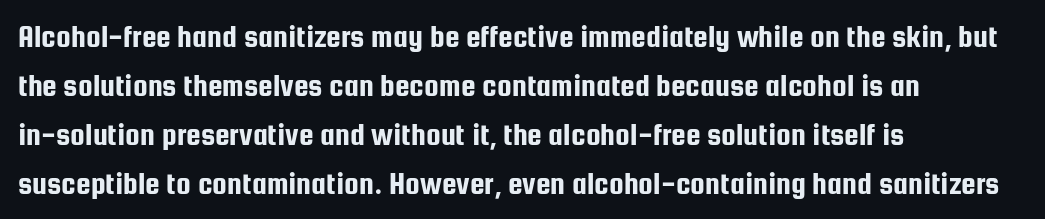
The tracking reads as untouched default to a designer's eye. Decoration check: the copy has no underline. Ascenders rise straight up at ninety degrees. The compositor pushed each line to the left boundary.
